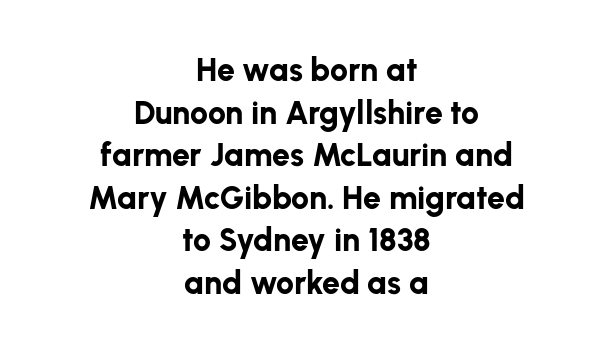
{"serif": "no", "italic": "no", "bold": "yes", "weight": "bold", "width": "normal", "stroke_contrast": "low", "x_height": "medium", "monospaced": "no", "underline": "no", "align": "center", "line_spacing": "normal", "line_spacing_ratio": 1.33, "letter_spacing": "normal", "letter_spacing_em": 0.0, "glyph_px": 32}
